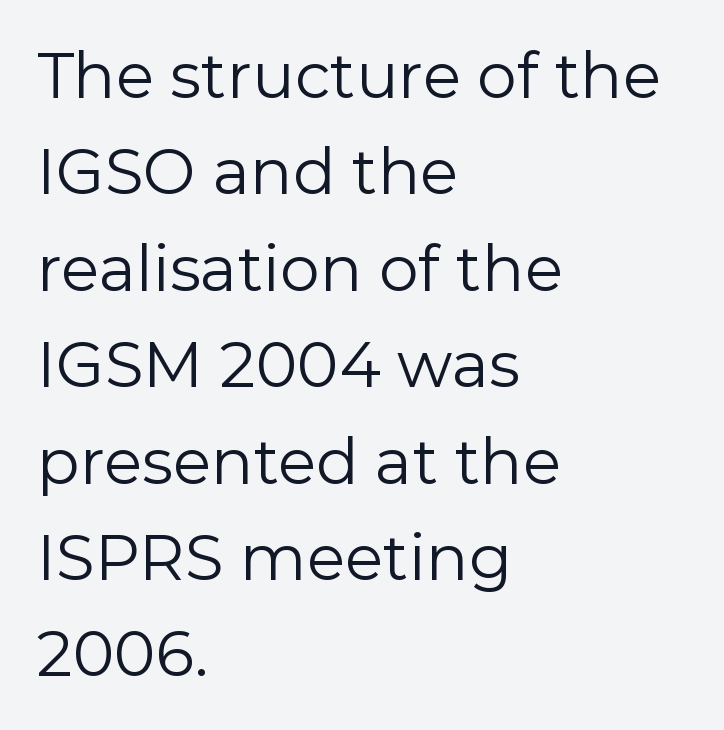
The type family on display is of the sans-serif kind. The leading is moderate, giving the passage an even texture. This rendering features lettering with no underline. The face used here is proportionally spaced, like ordinary book or web type.
